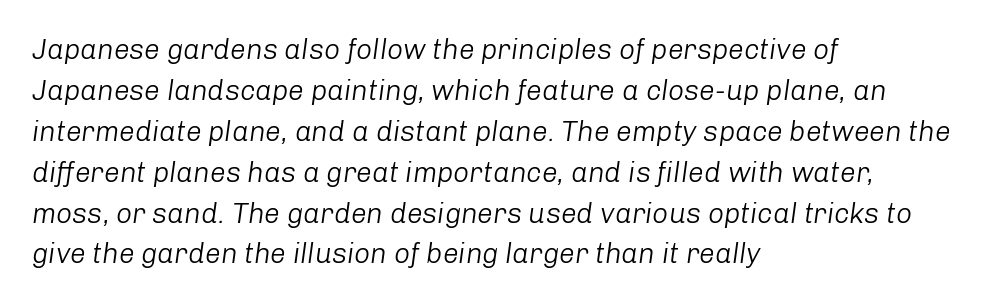
The image shows 28 px light type, italic (leaning right); set left-aligned, normal line spacing (1.46x), normal letter spacing, not underlined; low stroke contrast and a medium x-height.
